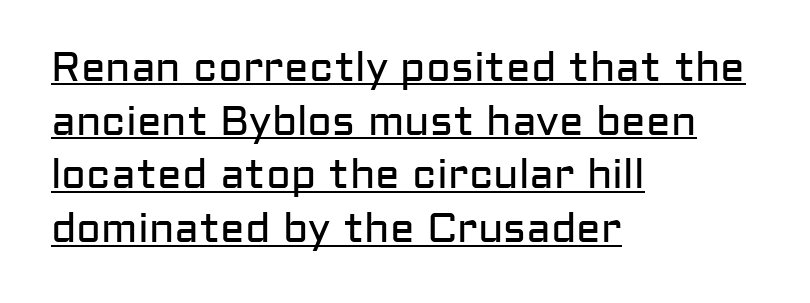
Q: Is the text bold? A: No.
Q: Is the text italic (slanted)? A: No, it is upright.
Q: Is the typeface a serif or a sans-serif typeface? A: Sans-serif.
Q: Is the text underlined? A: Yes.
Q: How is the paragraph aligned? A: Left-aligned.
Q: Is the spacing between letters normal or unusually wide? A: Normal.
Q: Is the spacing between lines tight, normal or loose? A: Normal.
Q: Width (condensed, normal, or wide)? A: Normal.
Q: Stroke contrast? A: Low.
Q: x-height? A: Medium.
Q: Monospaced? A: No.
